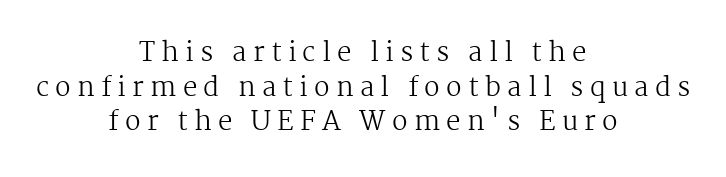
{"italic": "no", "bold": "no", "underline": "no", "align": "center", "line_spacing": "normal", "line_spacing_ratio": 1.33, "letter_spacing": "wide", "letter_spacing_em": 0.24, "glyph_px": 26}
